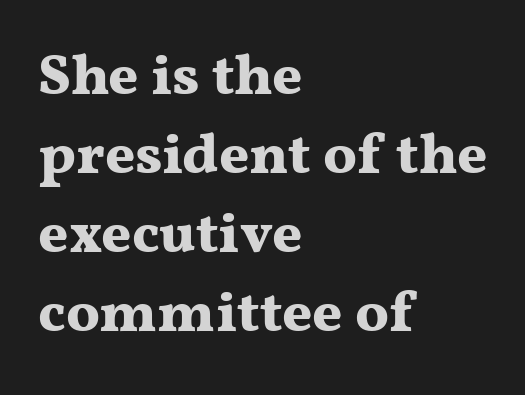
The image shows 58 px bold, wide serif type, upright; set left-aligned, normal line spacing (1.36x), normal letter spacing, not underlined; medium stroke contrast and a medium x-height.
